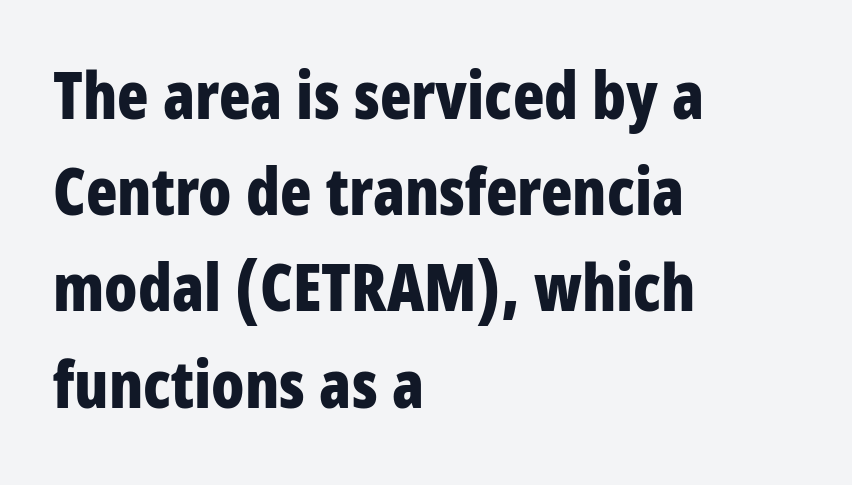
Q: Is the text bold? A: Yes.
Q: Is the text italic (slanted)? A: No, it is upright.
Q: Is the typeface a serif or a sans-serif typeface? A: Sans-serif.
Q: Is the text underlined? A: No.
Q: How is the paragraph aligned? A: Left-aligned.
Q: Is the spacing between letters normal or unusually wide? A: Normal.
Q: Is the spacing between lines tight, normal or loose? A: Normal.
Q: Width (condensed, normal, or wide)? A: Condensed.
Q: Stroke contrast? A: Low.
Q: x-height? A: Large.
Q: Monospaced? A: No.
